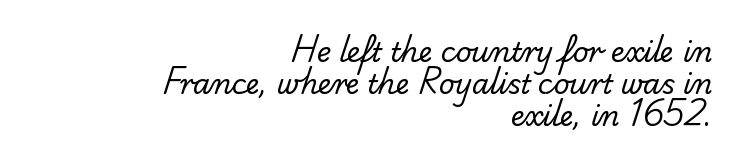
Notice how the passage keeps a crisp vertical edge on the right only. The typesetting does not lean heavy: it is not bold. Honestly, the letter spacing is just normal — you wouldn't notice it. The words here are not underlined.
